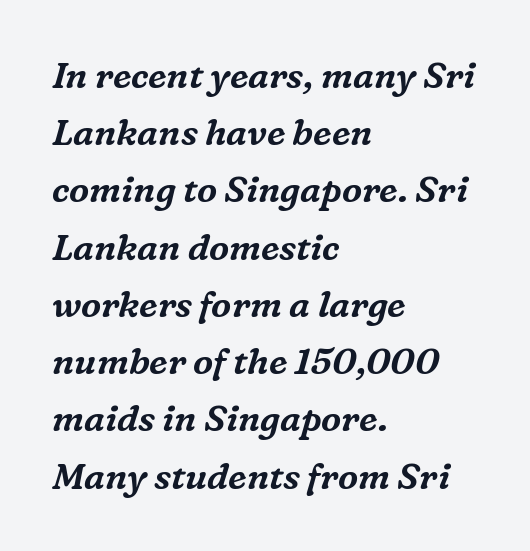
Q: Is the text italic (slanted)? A: Yes, it leans right by about 16 degrees.
Q: Is the typeface a serif or a sans-serif typeface? A: Serif.
Q: Is the text underlined? A: No.
Q: How is the paragraph aligned? A: Left-aligned.
Q: Is the spacing between letters normal or unusually wide? A: Normal.
Q: Is the spacing between lines tight, normal or loose? A: Normal.
Q: Width (condensed, normal, or wide)? A: Normal.
Q: Stroke contrast? A: Medium.
Q: x-height? A: Medium.
Q: Monospaced? A: No.
